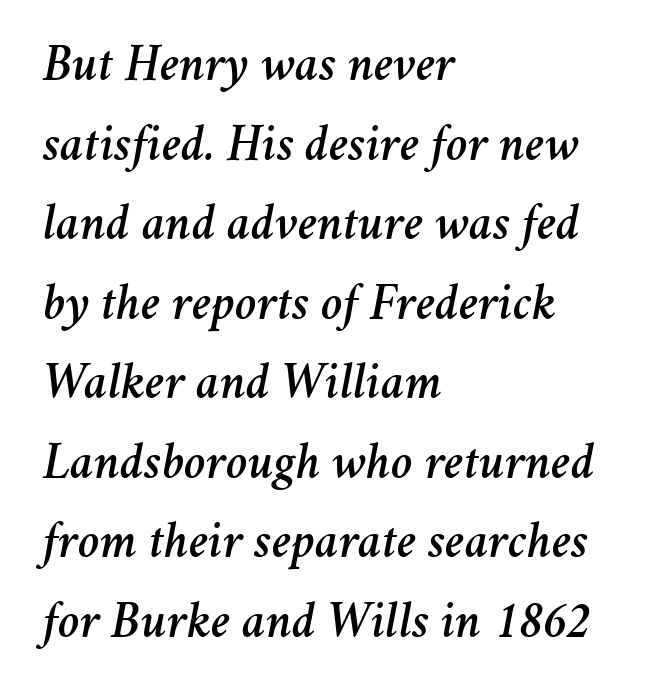
Q: Is the text italic (slanted)? A: Yes, it leans right by about 11 degrees.
Q: Is the text underlined? A: No.
Q: How is the paragraph aligned? A: Left-aligned.
Q: Is the spacing between letters normal or unusually wide? A: Normal.
Q: Is the spacing between lines tight, normal or loose? A: Normal.
Q: Width (condensed, normal, or wide)? A: Normal.
Q: Stroke contrast? A: Medium.
Q: x-height? A: Medium.
Q: Monospaced? A: No.
